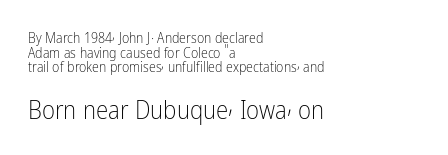
{"italic": "no", "bold": "no", "underline": "no", "align": "left", "line_spacing": "tight", "line_spacing_ratio": 1.04, "letter_spacing": "normal", "letter_spacing_em": 0.0, "larger_block": "second", "size_ratio": 1.79, "glyph_px": 25}
